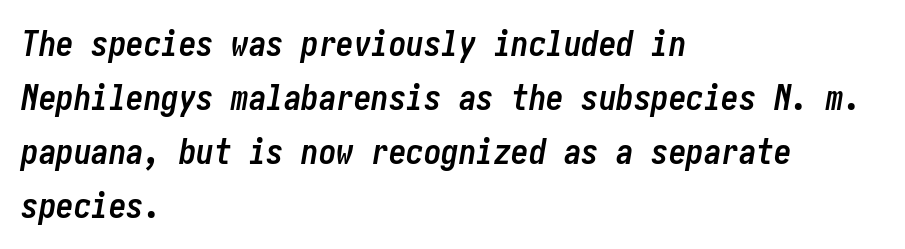
The image shows 35 px semibold, condensed type, italic (leaning right); set left-aligned, normal line spacing (1.54x), normal letter spacing, not underlined; low stroke contrast and a medium x-height.
